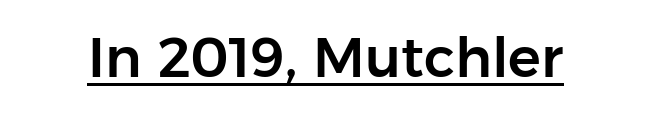
{"serif": "no", "italic": "no", "width": "normal", "stroke_contrast": "low", "x_height": "medium", "monospaced": "no", "underline": "yes", "letter_spacing": "normal", "letter_spacing_em": 0.0, "glyph_px": 55}
